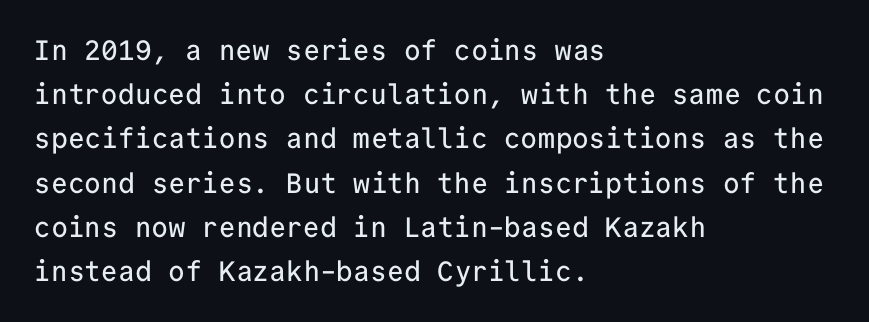
Baseline-to-baseline distance is the conventional proportion of letter height. The setting favours the left margin, as ordinary paragraphs usually do. Clear beneath every line of the passage. To sum up the face: it is a sans, with no serifs.
